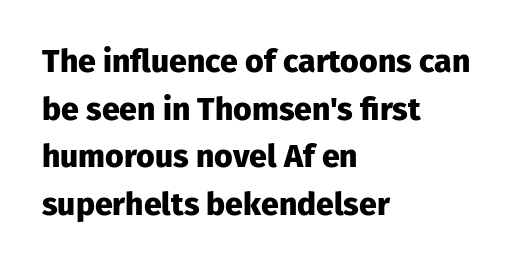
The image shows 32 px heavy sans-serif type, upright; set left-aligned, normal line spacing (1.49x), normal letter spacing, not underlined; low stroke contrast and a medium x-height.
